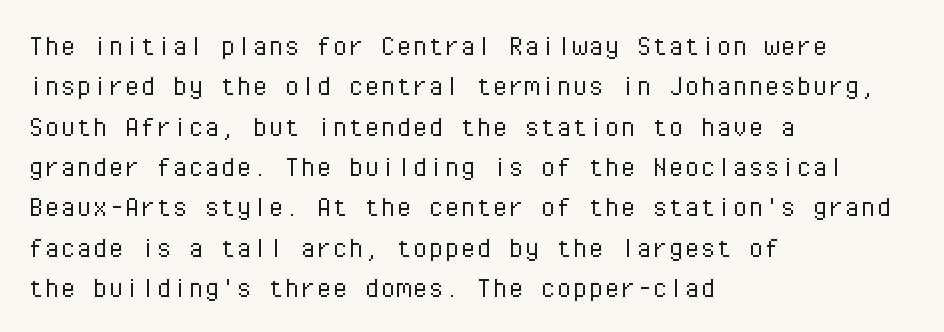
Q: Is the text bold? A: No.
Q: Is the text italic (slanted)? A: No, it is upright.
Q: Is the typeface a serif or a sans-serif typeface? A: Sans-serif.
Q: Is the text underlined? A: No.
Q: How is the paragraph aligned? A: Left-aligned.
Q: Is the spacing between letters normal or unusually wide? A: Normal.
Q: Is the spacing between lines tight, normal or loose? A: Normal.
Q: Width (condensed, normal, or wide)? A: Normal.
Q: Stroke contrast? A: Low.
Q: x-height? A: Medium.
Q: Monospaced? A: Yes.
